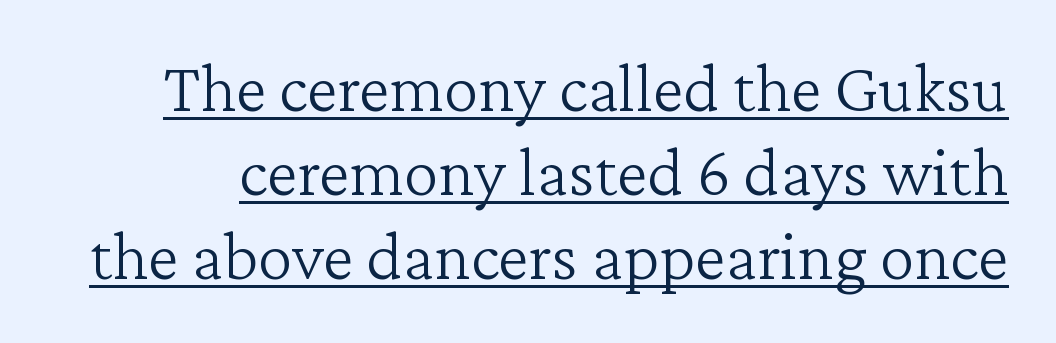
The image shows 70 px light serif type, upright; set line spacing 1.2x, normal letter spacing, underlined; low stroke contrast and a medium x-height.
